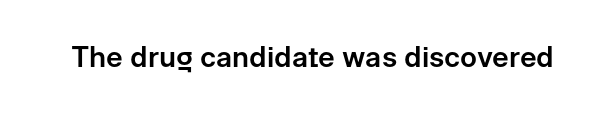
{"serif": "no", "italic": "no", "width": "normal", "stroke_contrast": "low", "x_height": "medium", "monospaced": "no", "underline": "no", "letter_spacing": "normal", "letter_spacing_em": 0.0, "glyph_px": 28}
